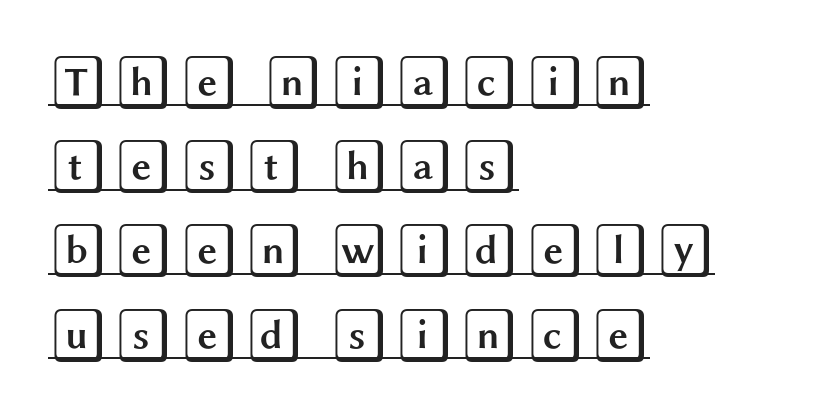
The leading is moderate, giving the passage an even texture. The axis of the letterforms is exactly vertical. The words here are underlined. Notice how the passage keeps a crisp vertical edge on the left only.
